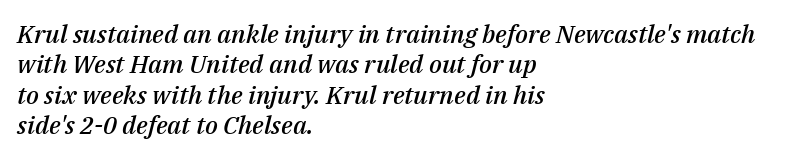
Q: Is the text bold? A: Semi-bold.
Q: Is the text italic (slanted)? A: Yes, it leans right by about 14 degrees.
Q: Is the text underlined? A: No.
Q: How is the paragraph aligned? A: Left-aligned.
Q: Is the spacing between letters normal or unusually wide? A: Normal.
